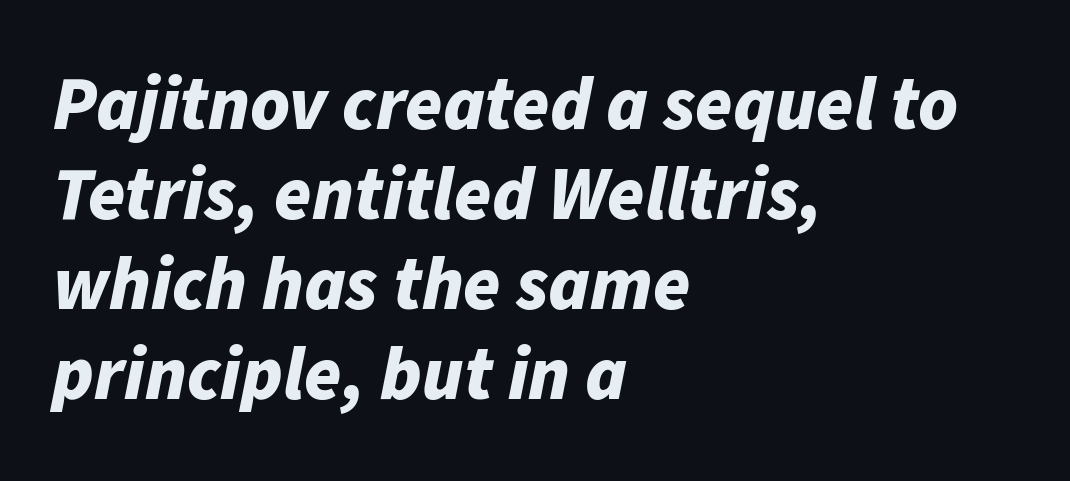
Q: Is the text bold? A: Yes.
Q: Is the text italic (slanted)? A: Yes, it leans right by about 11 degrees.
Q: Is the text underlined? A: No.
Q: How is the paragraph aligned? A: Left-aligned.
Q: Is the spacing between letters normal or unusually wide? A: Normal.
Q: Width (condensed, normal, or wide)? A: Normal.
Q: Stroke contrast? A: Low.
Q: x-height? A: Medium.
Q: Monospaced? A: No.
